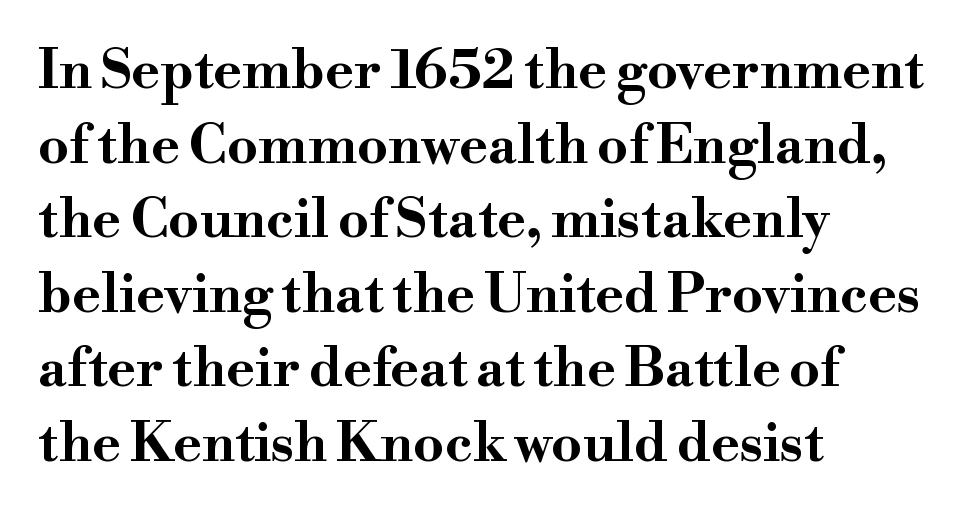
Q: Is the text bold? A: Yes.
Q: Is the text italic (slanted)? A: No, it is upright.
Q: Is the typeface a serif or a sans-serif typeface? A: Serif.
Q: Is the text underlined? A: No.
Q: How is the paragraph aligned? A: Left-aligned.
Q: Is the spacing between letters normal or unusually wide? A: Normal.
Q: Is the spacing between lines tight, normal or loose? A: Normal.
Q: Width (condensed, normal, or wide)? A: Wide.
Q: Stroke contrast? A: High.
Q: x-height? A: Small.
Q: Monospaced? A: No.
